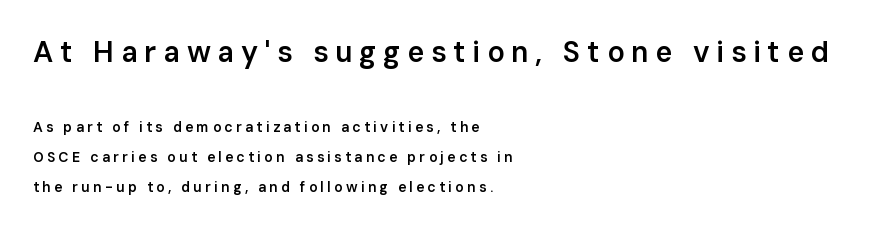
The image shows 29 px semibold sans-serif type, upright; set left-aligned, loose line spacing (2.14x), unusually wide letter spacing (+0.23 em), not underlined; the first (top) block is 2.07x larger; low stroke contrast and a medium x-height.
